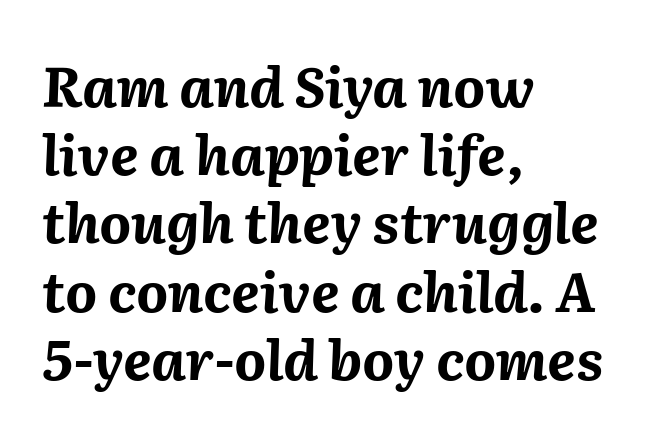
The font's italic variant was chosen for this text. This sample has the flowing, uneven cadence of proportional lettering. A clean baseline with only descenders dipping below it. These words are printed bold, with thick strokes throughout. Left-aligned paragraph, ragged on the right. Does extra space separate the letters? No, they use regular spacing.
